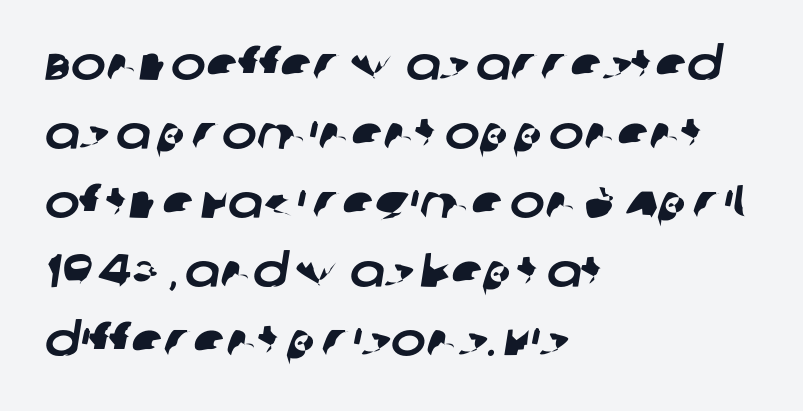
{"serif": "no", "width": "normal", "stroke_contrast": "low", "x_height": "large", "monospaced": "no", "underline": "no", "align": "left", "line_spacing": "normal", "line_spacing_ratio": 1.47, "letter_spacing": "normal", "letter_spacing_em": 0.0, "glyph_px": 47}
